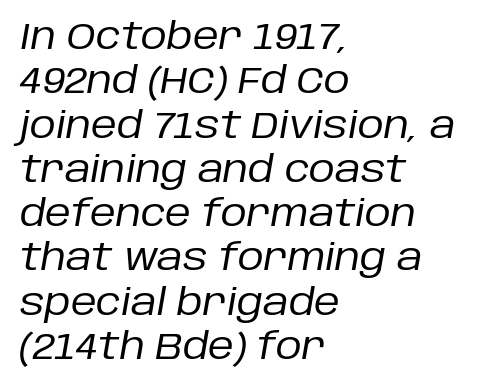
The type is set solid horizontally, with unmodified tracking. Line beginnings align vertically; line endings do not. The strokes carry an ordinary text weight at most. The passage shown leans; its letterforms are oblique.
